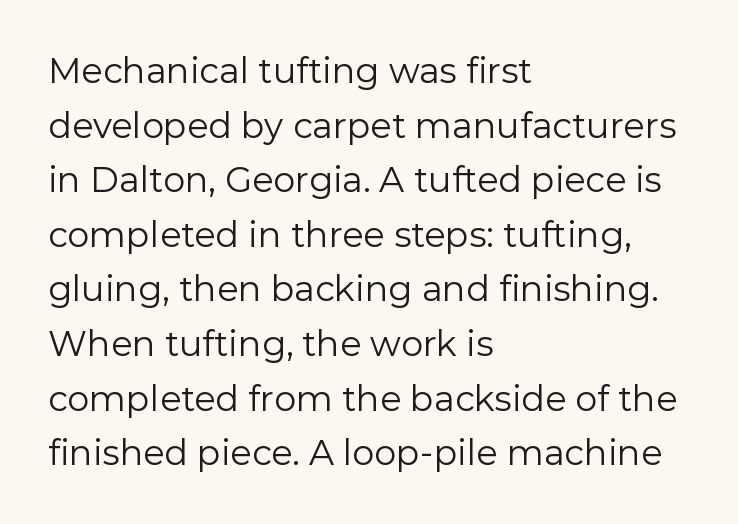
Notice how the passage keeps a crisp vertical edge on the left only. Ordinary non-slanted type is in use. The strokes carry an ordinary text weight at most. The foot of each line stays bare and open.
